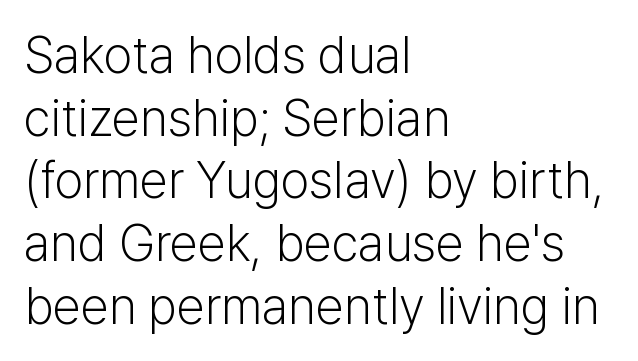
Q: Is the text bold? A: No.
Q: Is the text italic (slanted)? A: No, it is upright.
Q: Is the typeface a serif or a sans-serif typeface? A: Sans-serif.
Q: Is the text underlined? A: No.
Q: How is the paragraph aligned? A: Left-aligned.
Q: Is the spacing between letters normal or unusually wide? A: Normal.
Q: Width (condensed, normal, or wide)? A: Normal.
Q: Stroke contrast? A: Low.
Q: x-height? A: Medium.
Q: Monospaced? A: No.
